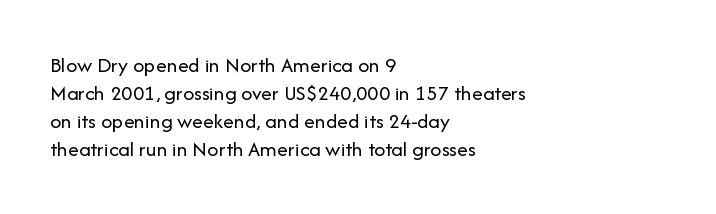
The image shows 22 px text type, upright; set left-aligned, normal line spacing (1.27x), normal letter spacing, not underlined.
